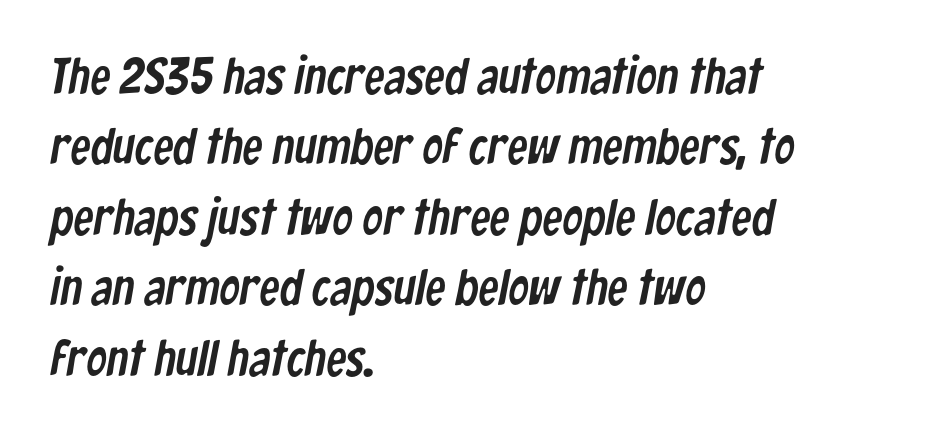
The image shows 51 px condensed sans-serif type; set left-aligned, normal line spacing (1.38x), normal letter spacing, not underlined; low stroke contrast and a medium x-height.
